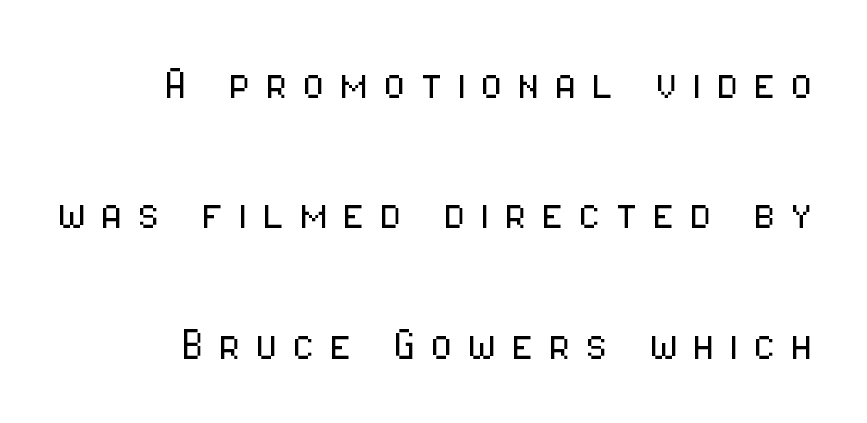
{"serif": "no", "italic": "no", "bold": "no", "weight": "light", "width": "condensed", "stroke_contrast": "low", "x_height": "medium", "monospaced": "no", "underline": "no", "line_spacing": "loose", "line_spacing_ratio": 2.46, "letter_spacing": "wide", "letter_spacing_em": 0.26, "glyph_px": 53}
